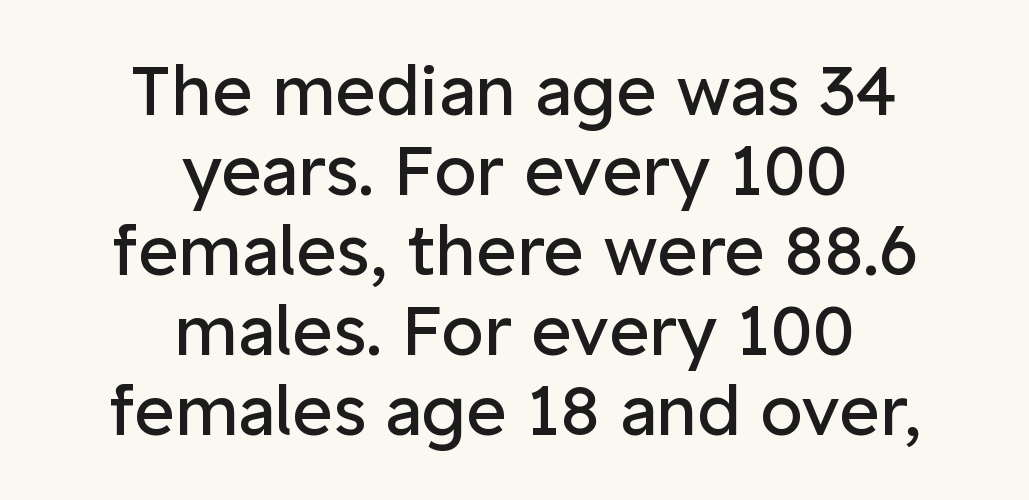
Q: Is the text bold? A: No.
Q: Is the text italic (slanted)? A: No, it is upright.
Q: Is the typeface a serif or a sans-serif typeface? A: Sans-serif.
Q: Is the text underlined? A: No.
Q: How is the paragraph aligned? A: Centered.
Q: Is the spacing between letters normal or unusually wide? A: Normal.
Q: Width (condensed, normal, or wide)? A: Normal.
Q: Stroke contrast? A: Low.
Q: x-height? A: Medium.
Q: Monospaced? A: No.
